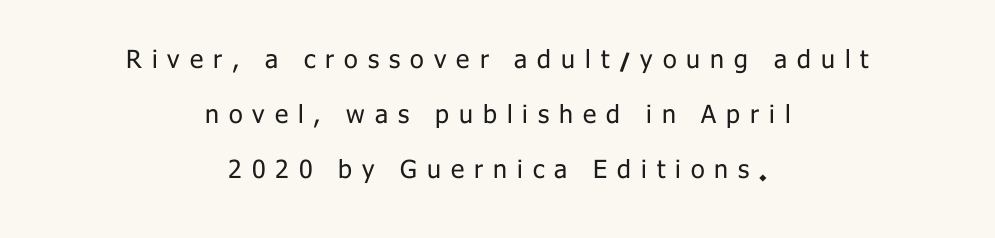
{"italic": "no", "bold": "no", "underline": "no", "align": "center", "line_spacing": "loose", "line_spacing_ratio": 2.2, "letter_spacing": "wide", "letter_spacing_em": 0.4, "glyph_px": 25}
